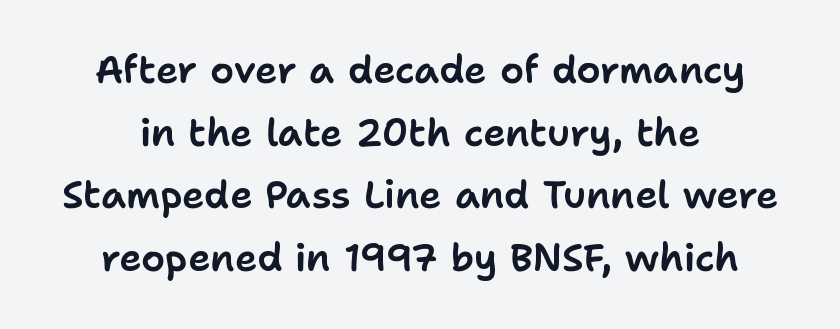
The image shows 38 px sans-serif type, upright; set centered, normal line spacing (1.65x), normal letter spacing, not underlined; low stroke contrast and a medium x-height.
